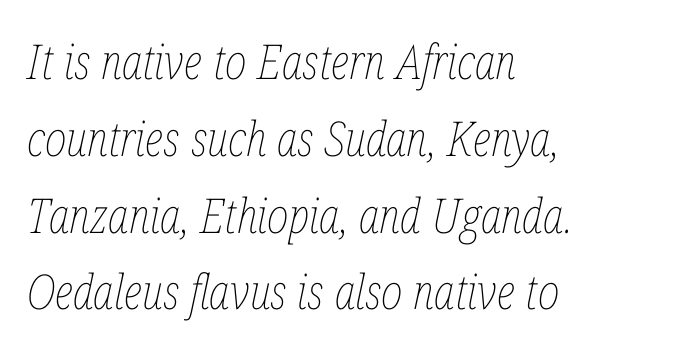
Q: Is the text bold? A: No.
Q: Is the text italic (slanted)? A: Yes, it leans right by about 12 degrees.
Q: Is the text underlined? A: No.
Q: How is the paragraph aligned? A: Left-aligned.
Q: Is the spacing between letters normal or unusually wide? A: Normal.
Q: Is the spacing between lines tight, normal or loose? A: Normal.
Q: Width (condensed, normal, or wide)? A: Condensed.
Q: Stroke contrast? A: Low.
Q: x-height? A: Medium.
Q: Monospaced? A: No.
